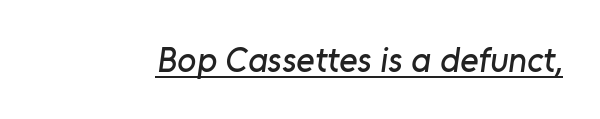
Here the designer chose a conventional face with non-uniform glyph widths. Look at the tracking — it's just the regular setting, nothing added. Each line of the rendering has a horizontal stroke beneath the glyphs. The passage shown is typeset with a sans-serif family.
